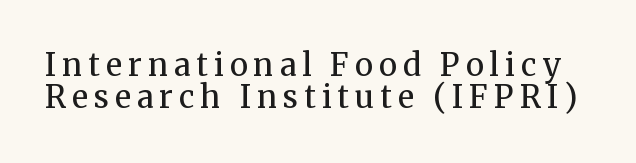
The designer went with a serif here, giving each stem small feet. Each new line begins almost immediately beneath the previous one. On a weight scale, this lands at 450 or below. The rendering uses natural spacing where letterforms have individual widths. Rule under the text: the space is simply empty.
